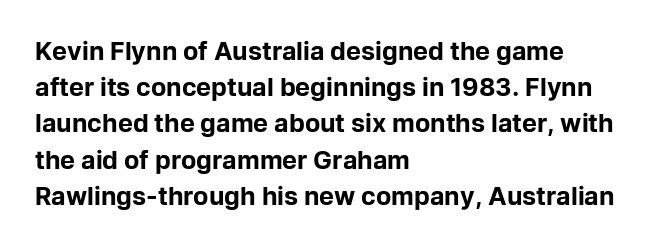
The image shows 25 px bold type, upright; set left-aligned, normal line spacing (1.45x), normal letter spacing, not underlined.
